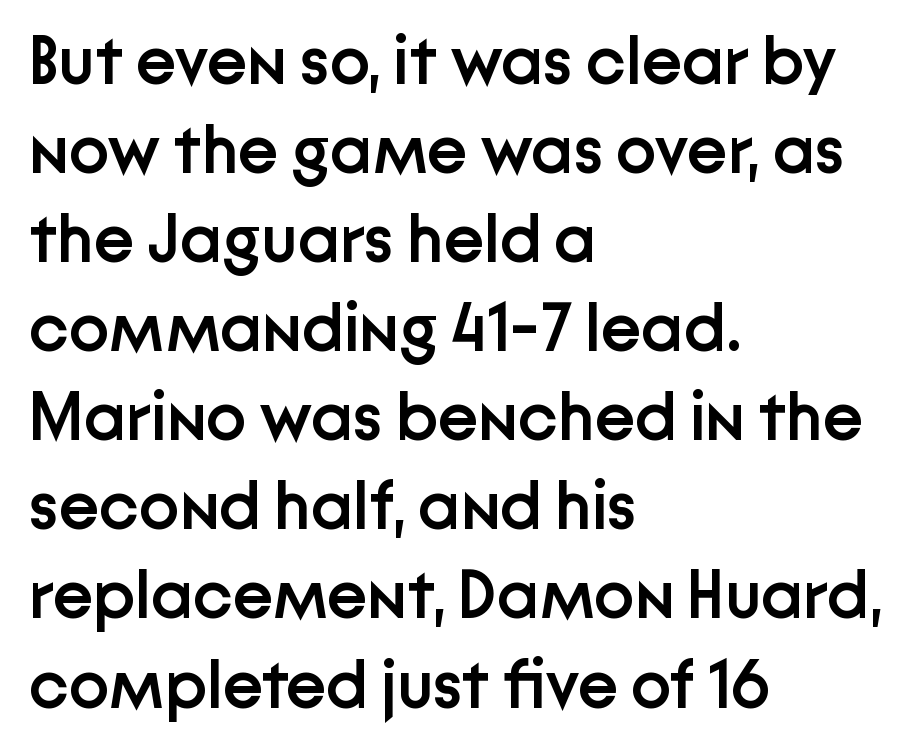
Q: Is the text bold? A: Semi-bold.
Q: Is the text italic (slanted)? A: No, it is upright.
Q: Is the typeface a serif or a sans-serif typeface? A: Sans-serif.
Q: Is the text underlined? A: No.
Q: How is the paragraph aligned? A: Left-aligned.
Q: Is the spacing between letters normal or unusually wide? A: Normal.
Q: Is the spacing between lines tight, normal or loose? A: Normal.
Q: Width (condensed, normal, or wide)? A: Normal.
Q: Stroke contrast? A: Low.
Q: x-height? A: Medium.
Q: Monospaced? A: No.
